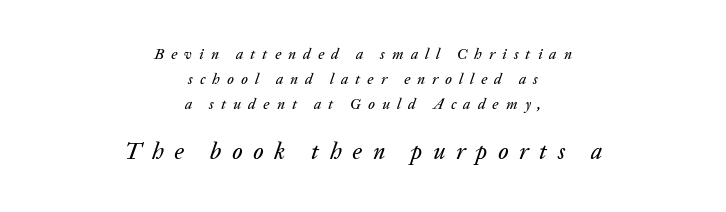
The whitespace from short lines is split evenly between both sides. Plain, unruled lines of type. The line-height multiplier appears to be the usual default. The more generous point size was reserved for the lower chunk.
